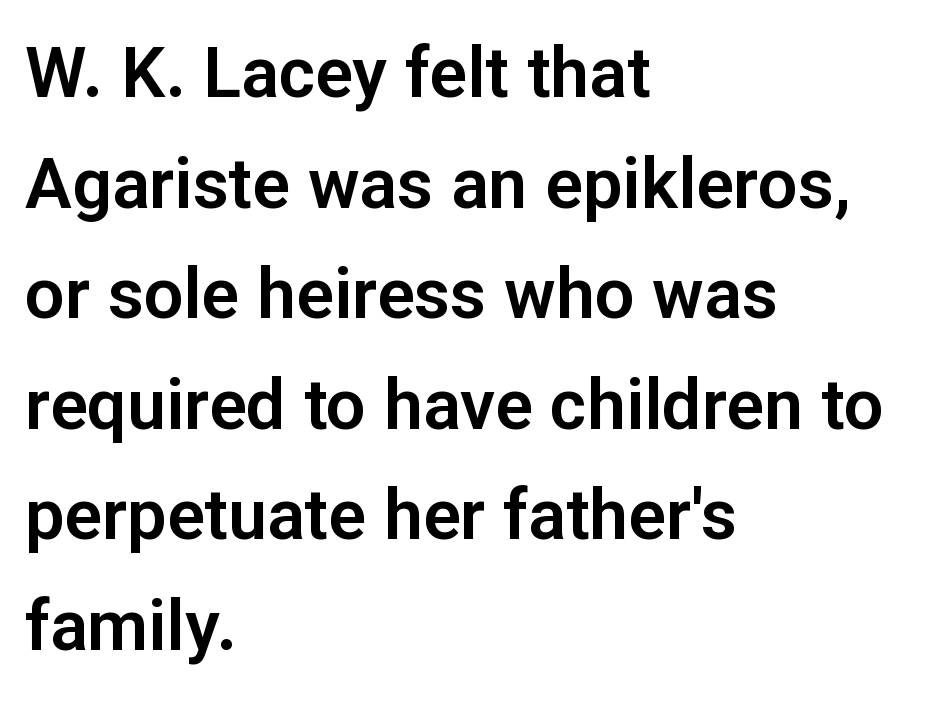
Q: Is the text italic (slanted)? A: No, it is upright.
Q: Is the typeface a serif or a sans-serif typeface? A: Sans-serif.
Q: Is the text underlined? A: No.
Q: How is the paragraph aligned? A: Left-aligned.
Q: Is the spacing between letters normal or unusually wide? A: Normal.
Q: Is the spacing between lines tight, normal or loose? A: Normal.
Q: Width (condensed, normal, or wide)? A: Normal.
Q: Stroke contrast? A: Low.
Q: x-height? A: Medium.
Q: Monospaced? A: No.
